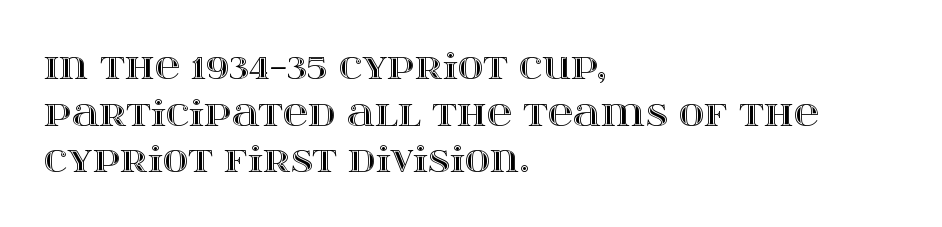
Q: Is the text italic (slanted)? A: No, it is upright.
Q: Is the text underlined? A: No.
Q: How is the paragraph aligned? A: Left-aligned.
Q: Is the spacing between letters normal or unusually wide? A: Normal.
Q: Is the spacing between lines tight, normal or loose? A: Normal.
Q: Width (condensed, normal, or wide)? A: Wide.
Q: x-height? A: Large.
Q: Monospaced? A: No.
